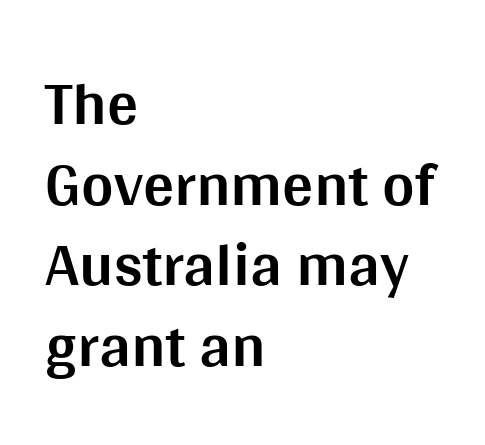
{"serif": "no", "italic": "no", "bold": "yes", "weight": "bold", "width": "normal", "stroke_contrast": "medium", "x_height": "large", "monospaced": "no", "underline": "no", "align": "left", "line_spacing": "normal", "line_spacing_ratio": 1.3, "letter_spacing": "normal", "letter_spacing_em": 0.0, "glyph_px": 62}
